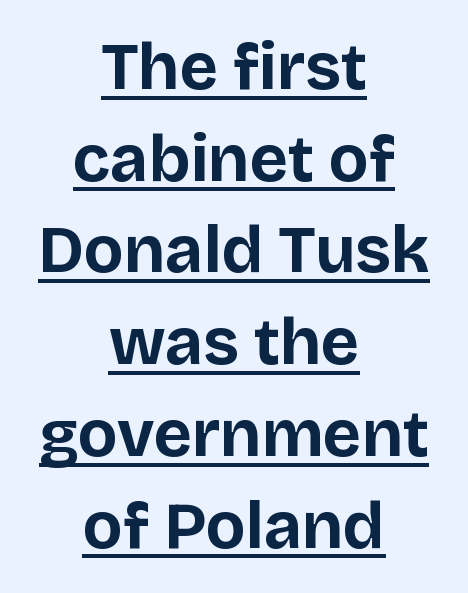
Notice how the passage keeps no hard edge, just a central spine. Caption: bold face, heavy strokes. The words here are underlined. A typesetter would label this face a sans.
